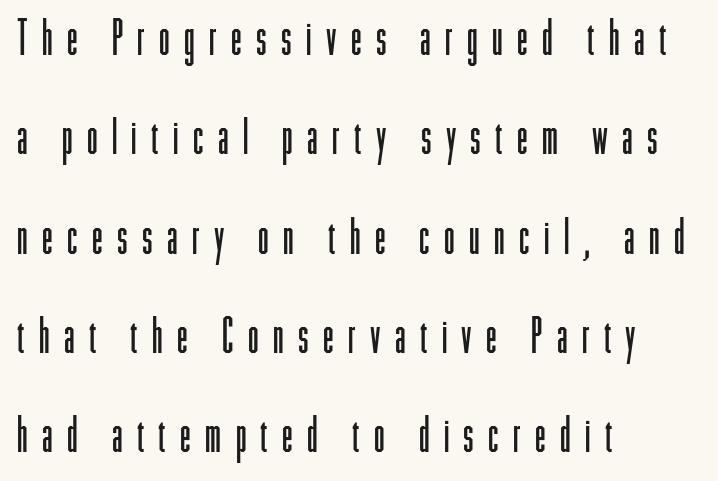
{"serif": "no", "italic": "no", "bold": "no", "weight": "light", "width": "condensed", "stroke_contrast": "low", "x_height": "medium", "monospaced": "no", "underline": "no", "align": "left", "line_spacing": "loose", "line_spacing_ratio": 2.07, "letter_spacing": "wide", "letter_spacing_em": 0.3, "glyph_px": 48}
